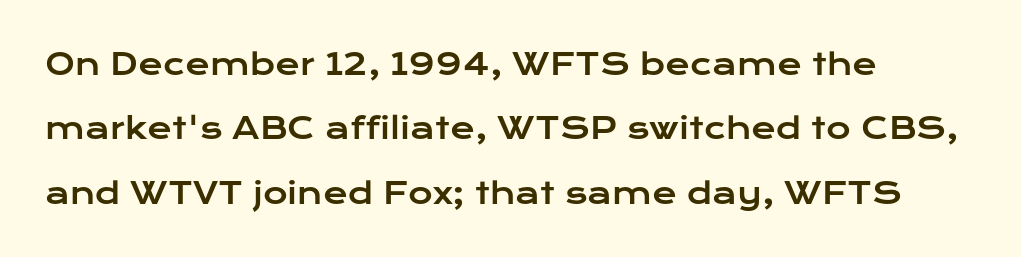
Q: Is the text italic (slanted)? A: No, it is upright.
Q: Is the typeface a serif or a sans-serif typeface? A: Sans-serif.
Q: Is the text underlined? A: No.
Q: How is the paragraph aligned? A: Left-aligned.
Q: Is the spacing between letters normal or unusually wide? A: Normal.
Q: Is the spacing between lines tight, normal or loose? A: Loose.
Q: Width (condensed, normal, or wide)? A: Wide.
Q: Stroke contrast? A: Low.
Q: x-height? A: Medium.
Q: Monospaced? A: No.
